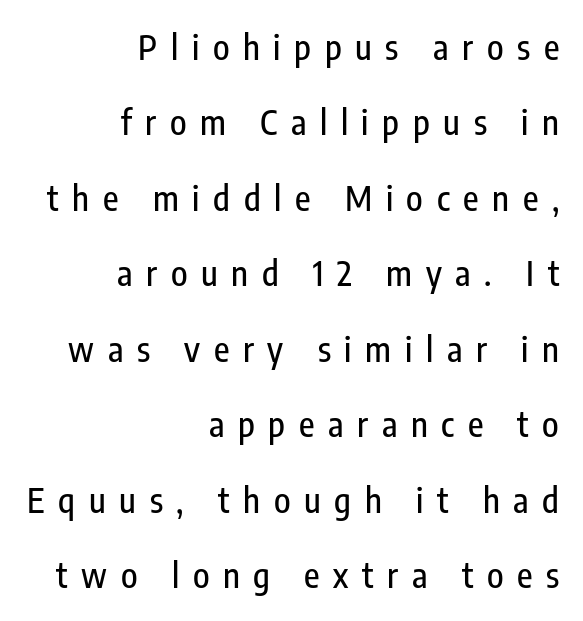
The letterforms stand isolated, each surrounded by extra space. Letters rest on an invisible, unmarked baseline. Each letter's strokes conclude bluntly, with no projecting serifs. Teacher's note: observe the even right margin — that is flush-right alignment. The type sits square on the baseline with zero lean. Do the characters align in a grid? No, the font is proportional.
